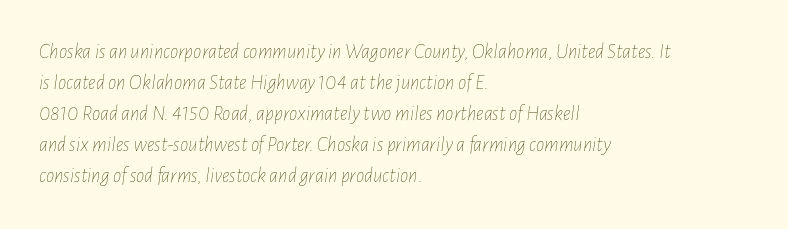
Compared with typical paragraphs, the rows here are spaced about the same. Underlining? Definitely not there. Teacher's note: observe the even left margin — that is flush-left alignment. Tall strokes in this sample are angled rather than plumb.
